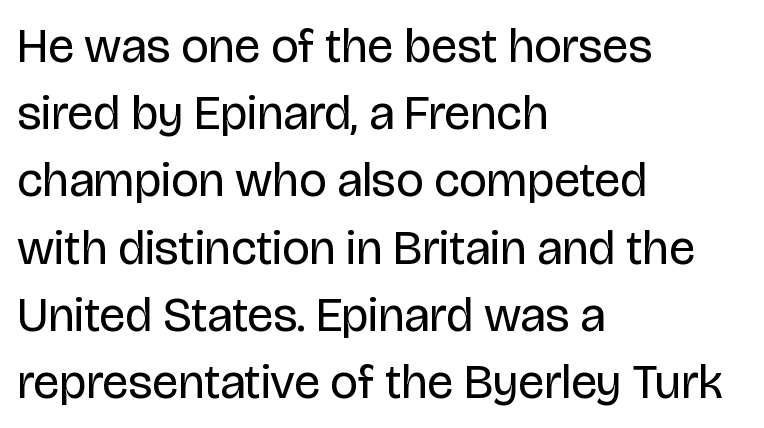
Q: Is the text bold? A: No.
Q: Is the text italic (slanted)? A: No, it is upright.
Q: Is the typeface a serif or a sans-serif typeface? A: Sans-serif.
Q: Is the text underlined? A: No.
Q: How is the paragraph aligned? A: Left-aligned.
Q: Is the spacing between letters normal or unusually wide? A: Normal.
Q: Is the spacing between lines tight, normal or loose? A: Normal.
Q: Width (condensed, normal, or wide)? A: Normal.
Q: Stroke contrast? A: Low.
Q: x-height? A: Large.
Q: Monospaced? A: No.
